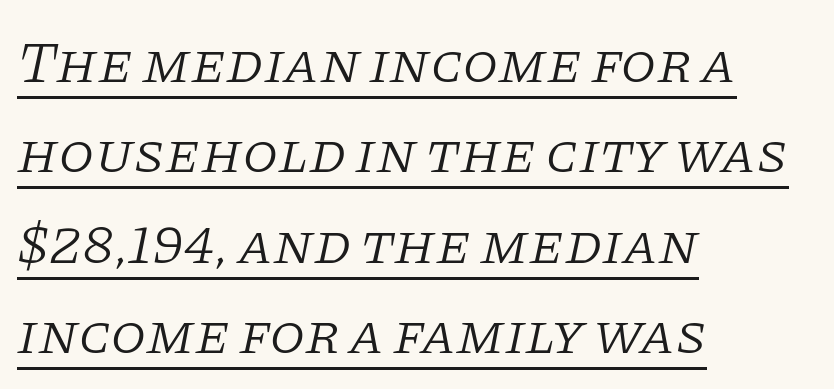
Q: Is the text bold? A: No.
Q: Is the text italic (slanted)? A: Yes, it leans right by about 11 degrees.
Q: Is the typeface a serif or a sans-serif typeface? A: Serif.
Q: Is the text underlined? A: Yes.
Q: How is the paragraph aligned? A: Left-aligned.
Q: Is the spacing between letters normal or unusually wide? A: Normal.
Q: Is the spacing between lines tight, normal or loose? A: Normal.
Q: Width (condensed, normal, or wide)? A: Normal.
Q: Stroke contrast? A: Low.
Q: x-height? A: Large.
Q: Monospaced? A: No.
